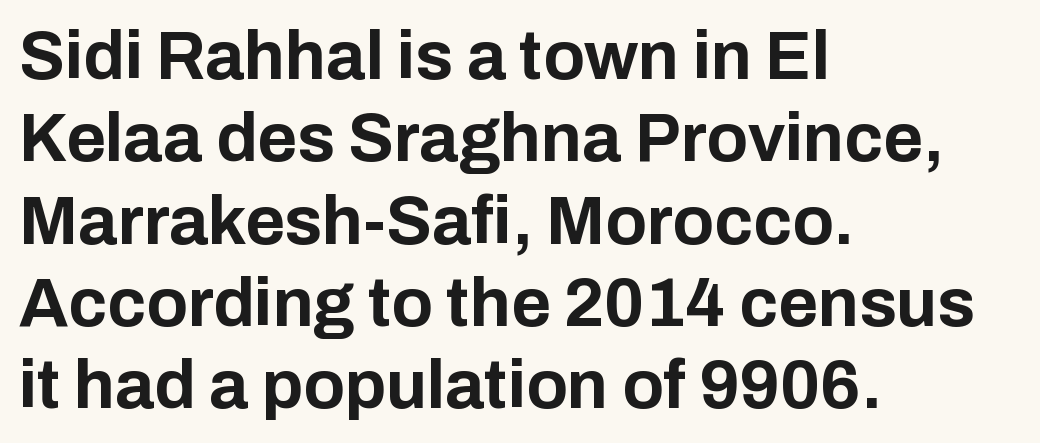
{"serif": "no", "italic": "no", "bold": "yes", "weight": "bold", "width": "normal", "stroke_contrast": "low", "x_height": "medium", "monospaced": "no", "underline": "no", "align": "left", "line_spacing_ratio": 1.21, "letter_spacing": "normal", "letter_spacing_em": 0.0, "glyph_px": 68}
